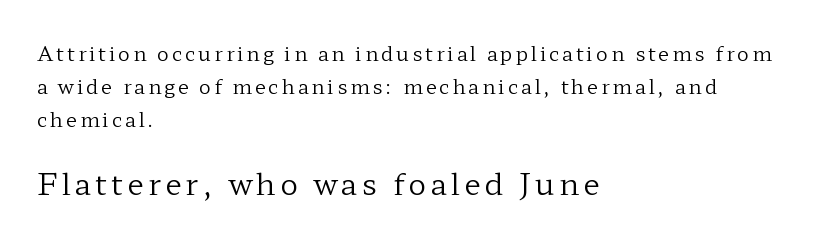
{"serif": "yes", "italic": "no", "bold": "no", "weight": "regular", "width": "wide", "stroke_contrast": "low", "x_height": "medium", "monospaced": "no", "underline": "no", "align": "left", "line_spacing": "normal", "line_spacing_ratio": 1.65, "larger_block": "second", "size_ratio": 1.5, "glyph_px": 30}
